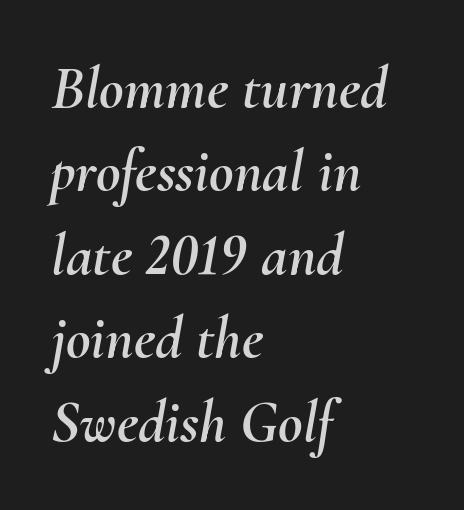
Bare-footed words on every line. Compared with a centered layout, this one pins lines to the left instead. The rendering applies a slant to the glyphs. The block of text has a typical density, with ordinary space between rows. Character widths vary here, with narrow letters taking less room than wide ones.
